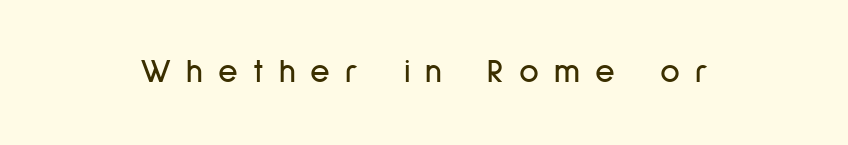
{"serif": "no", "italic": "no", "width": "condensed", "stroke_contrast": "low", "x_height": "medium", "monospaced": "no", "underline": "no", "letter_spacing": "wide", "letter_spacing_em": 0.44, "glyph_px": 34}
